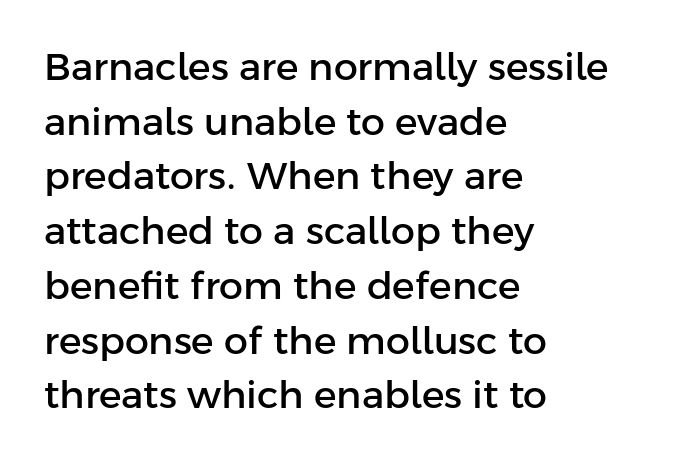
The image shows 38 px sans-serif type, upright; set left-aligned, normal line spacing (1.44x), normal letter spacing, not underlined; low stroke contrast and a medium x-height.
